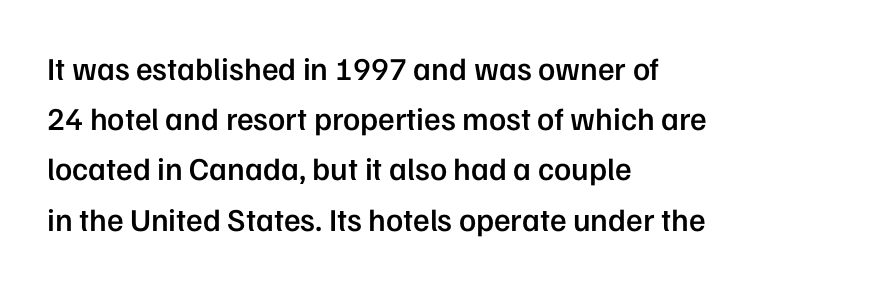
The image shows 32 px semibold sans-serif type, upright; set left-aligned, normal line spacing (1.57x), normal letter spacing, not underlined; low stroke contrast and a medium x-height.
